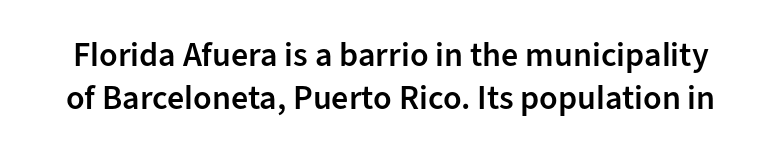
This rendering employs a face without finishing strokes, i.e., a sans-serif. Bold? Not quite — semibold, heavier than regular but stopping short. The letterforms sit shoulder to shoulder at normal distance. Character widths vary here, with narrow letters taking less room than wide ones. The typography opts for an upright posture over an oblique one. Each row of text sits above clean, open space.
